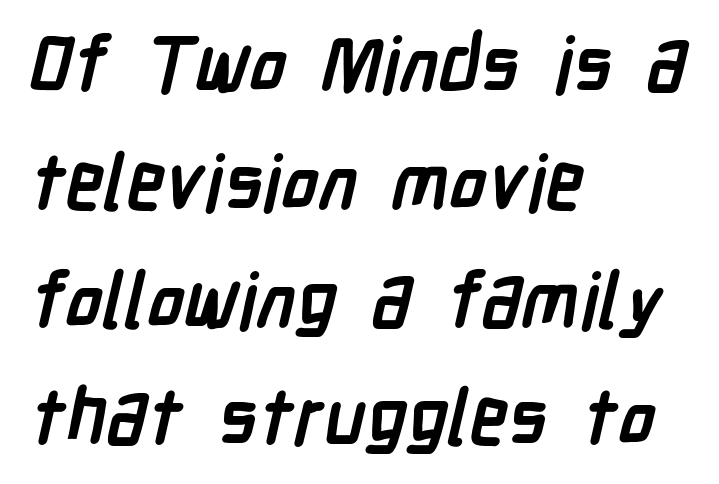
Q: Is the text bold? A: Yes.
Q: Is the typeface a serif or a sans-serif typeface? A: Sans-serif.
Q: Is the text underlined? A: No.
Q: How is the paragraph aligned? A: Left-aligned.
Q: Is the spacing between letters normal or unusually wide? A: Normal.
Q: Is the spacing between lines tight, normal or loose? A: Normal.
Q: Width (condensed, normal, or wide)? A: Condensed.
Q: Stroke contrast? A: Low.
Q: x-height? A: Medium.
Q: Monospaced? A: No.
